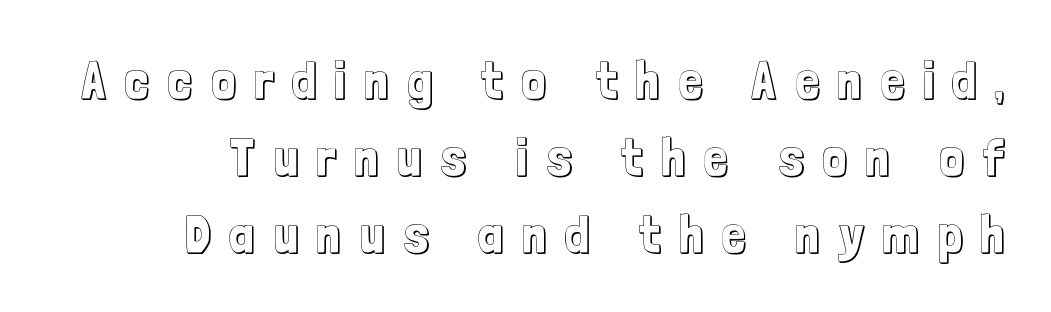
Posture: vertical. Someone cranked the tracking dial way up on this one. Think of a printed novel: that variable character pitch is what you see here. The strip under each line holds only bare page. Students, observe: this is what conventionally led text looks like.
